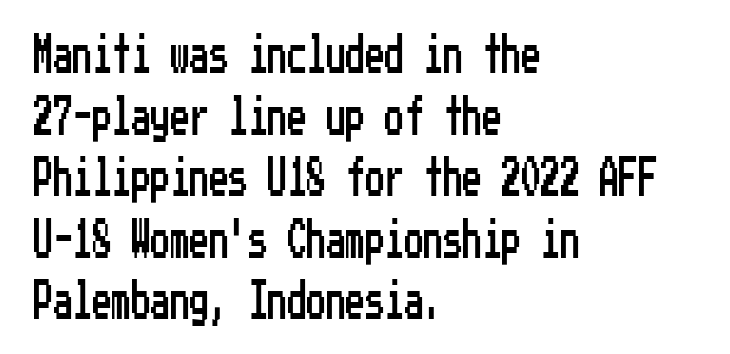
The image shows 39 px condensed sans-serif type, upright; set left-aligned, normal line spacing (1.58x), normal letter spacing, not underlined; low stroke contrast and a medium x-height.
